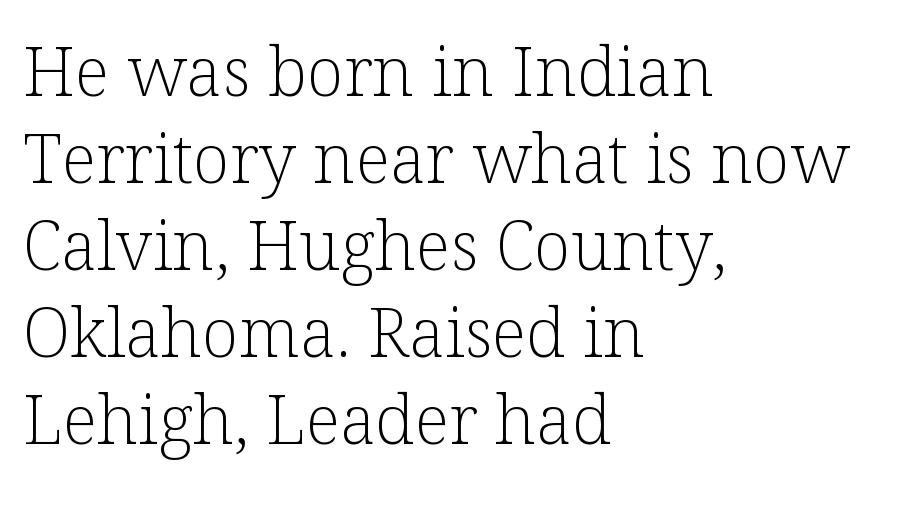
{"serif": "yes", "italic": "no", "bold": "no", "weight": "light", "width": "normal", "stroke_contrast": "low", "x_height": "medium", "monospaced": "no", "underline": "no", "align": "left", "line_spacing": "normal", "line_spacing_ratio": 1.28, "letter_spacing": "normal", "letter_spacing_em": 0.0, "glyph_px": 68}
